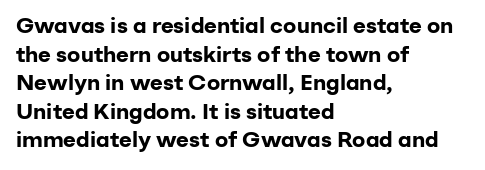
Q: Is the text bold? A: Yes.
Q: Is the text italic (slanted)? A: No, it is upright.
Q: Is the text underlined? A: No.
Q: How is the paragraph aligned? A: Left-aligned.
Q: Is the spacing between letters normal or unusually wide? A: Normal.
Q: Is the spacing between lines tight, normal or loose? A: Normal.
